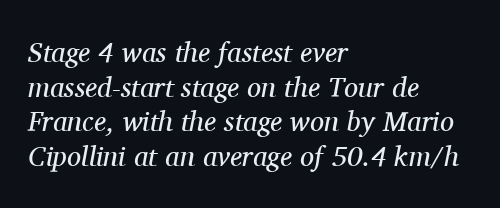
Typeset ragged right — the left edge is the straight one. The weight would be labelled regular, book, light, or lighter still. Lines of text with bare space underneath. This sample has the flowing, uneven cadence of proportional lettering. How are the letters spaced? Ordinarily, with no added tracking. This is oblique type, the kind used for emphasis or titles.
